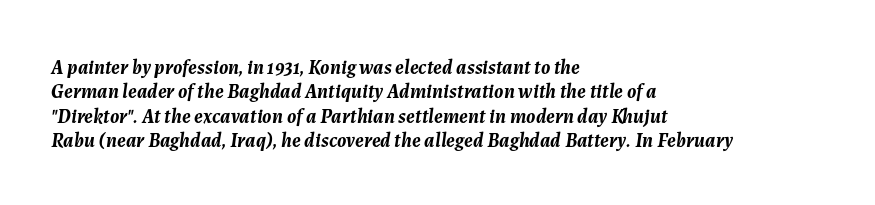
The image shows 20 px bold type, italic (leaning right); set left-aligned, line spacing 1.22x, normal letter spacing, not underlined.
